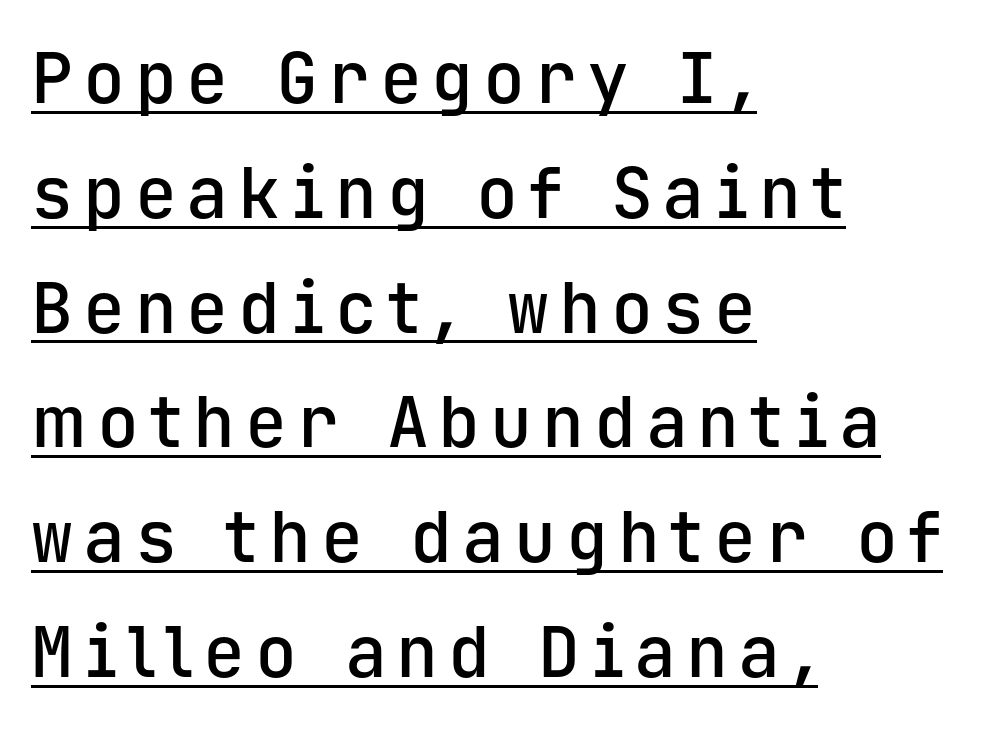
The image shows 70 px semibold sans-serif type, upright, monospaced; set left-aligned, normal line spacing (1.64x), underlined; low stroke contrast and a medium x-height.
